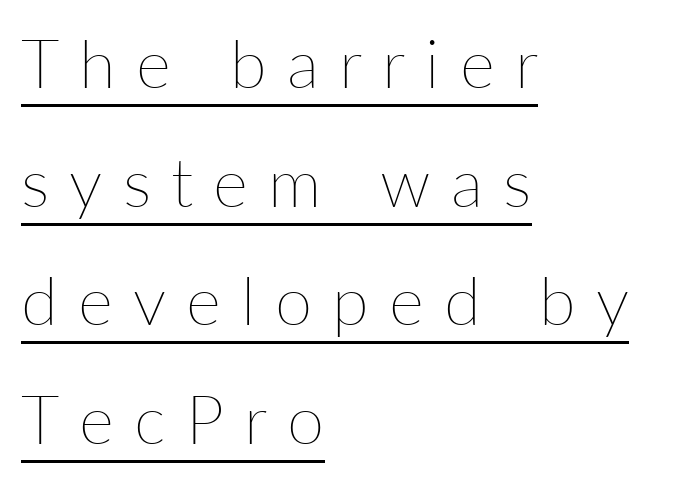
The image shows 67 px thin type, upright; set left-aligned, line spacing 1.77x, unusually wide letter spacing (+0.3 em), underlined; low stroke contrast and a medium x-height.
